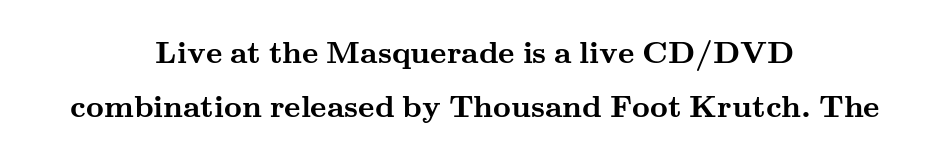
Q: Is the text bold? A: Yes.
Q: Is the text italic (slanted)? A: No, it is upright.
Q: Is the typeface a serif or a sans-serif typeface? A: Serif.
Q: Is the text underlined? A: No.
Q: How is the paragraph aligned? A: Centered.
Q: Is the spacing between letters normal or unusually wide? A: Normal.
Q: Width (condensed, normal, or wide)? A: Wide.
Q: Stroke contrast? A: Medium.
Q: x-height? A: Small.
Q: Monospaced? A: No.
